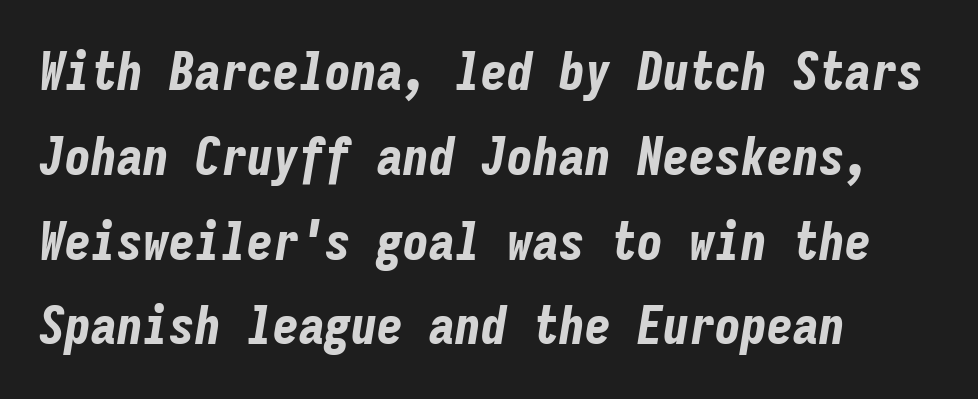
Whoever set this chose a conventional vertical rhythm. The ragged edge is on the right, which tells us the setting is flush left. The type is set solid horizontally, with unmodified tracking. The passage shown is typed in a monospace face where columns stay perfectly aligned. A dark, heavy texture on the line: the type is bold. The area under the type is left untouched.
